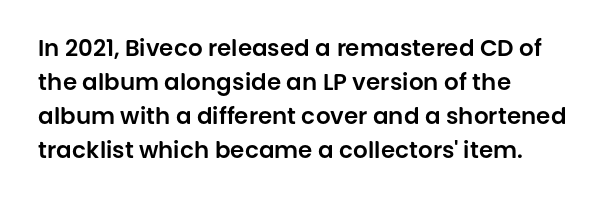
The image shows 23 px text type, upright; set left-aligned, normal line spacing (1.48x), normal letter spacing, not underlined.
